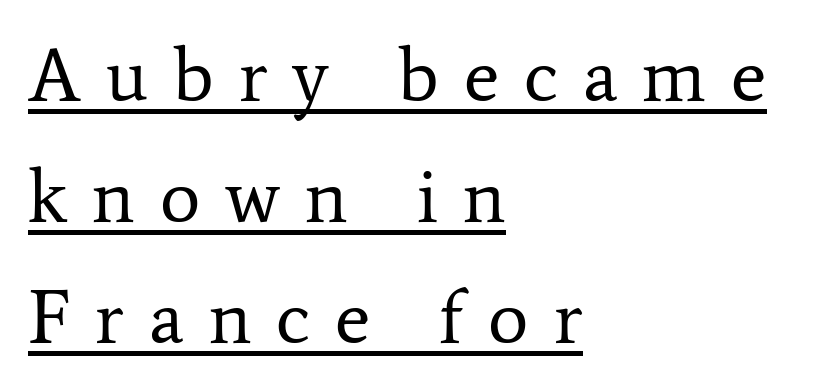
The space between consecutive lines is moderate. Underlined type. Rendered with straight, roman letterforms. These lines have a slow, spaced-out rhythm from letter to letter.
